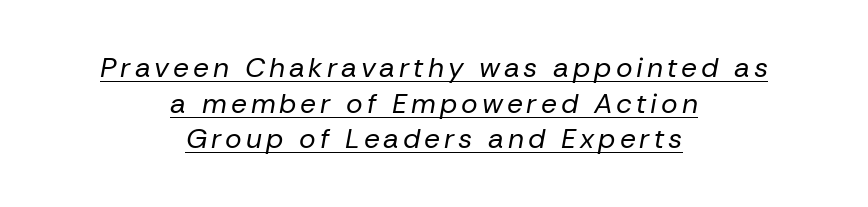
The image shows 28 px regular-weight type, italic (leaning right); set centered, normal line spacing (1.27x), underlined; low stroke contrast and a medium x-height.
